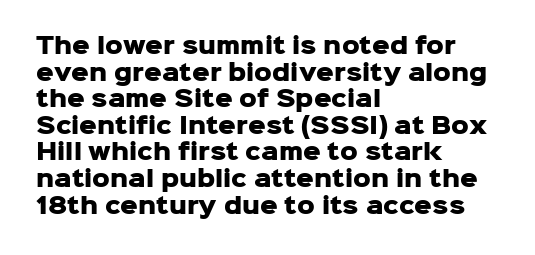
{"italic": "no", "bold": "yes", "underline": "no", "align": "left", "line_spacing_ratio": 1.21, "letter_spacing": "normal", "letter_spacing_em": 0.0, "glyph_px": 22}
